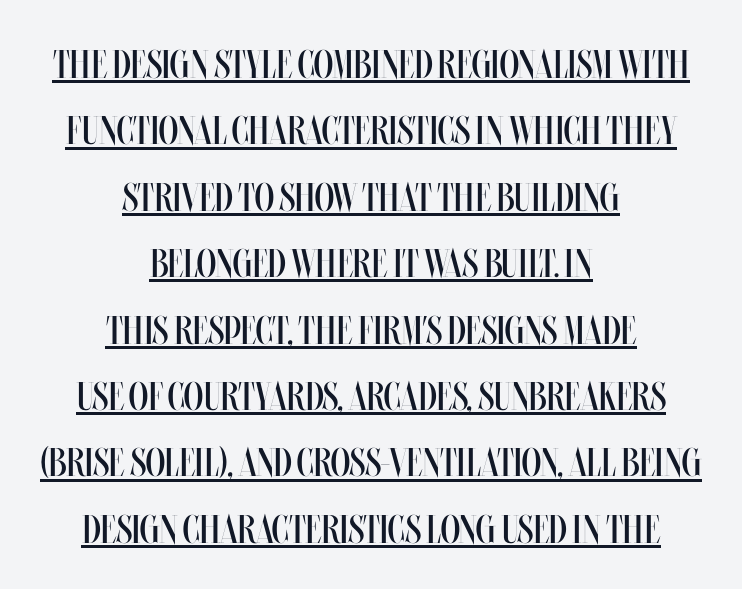
This sample carries an underscore along the baseline area. Caption: multi-line text, centered on the measure. The letters advance in unequal steps, a hallmark of proportional type. The line-height multiplier appears to be the usual default. Is the letter spacing exaggerated? No — it looks like the ordinary default.
